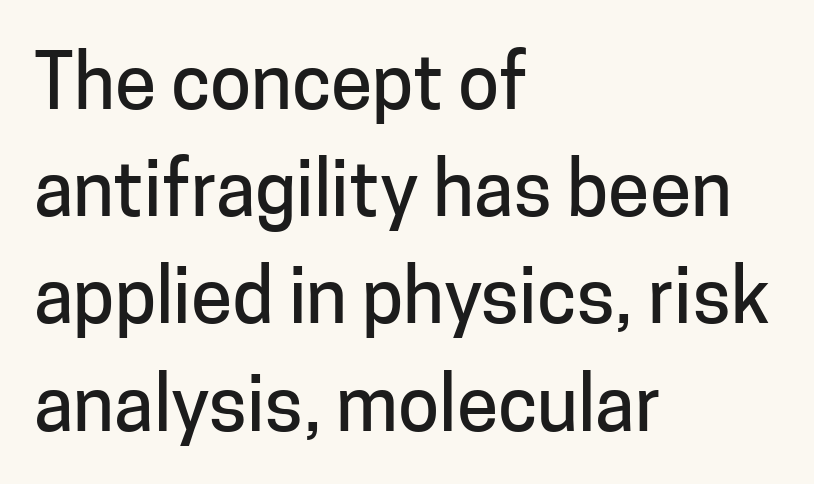
The image shows 75 px sans-serif type, upright; set left-aligned, normal line spacing (1.43x), normal letter spacing, not underlined; low stroke contrast and a medium x-height.
